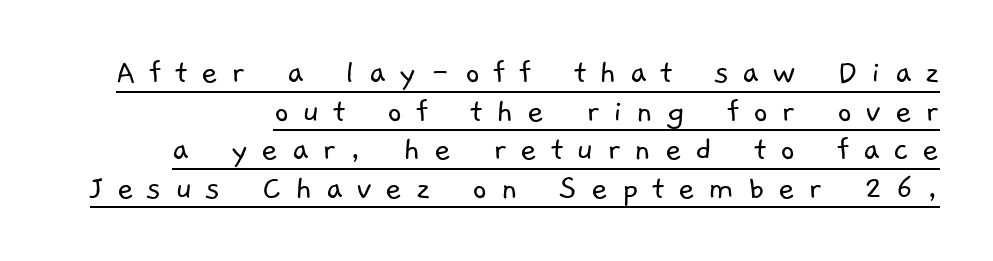
A typesetter would label this face a sans. No chunkiness to these letters — they're not bold. A typesetter would call this leading minimal, almost set solid. Varying glyph widths throughout — classic text-font behaviour. Emphasis is given by a line drawn under the lettering. The gaps between neighbouring characters are conspicuously large.
